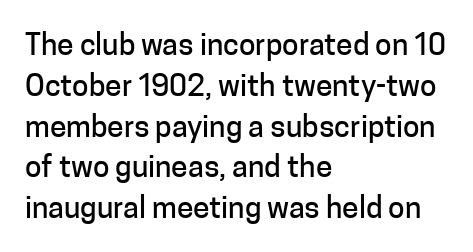
The image shows 30 px sans-serif type, upright; set left-aligned, normal line spacing (1.36x), normal letter spacing, not underlined; low stroke contrast and a medium x-height.
